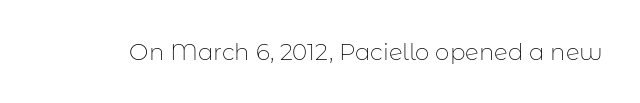
The type is set solid horizontally, with unmodified tracking. Words float on clear page, feet unadorned. A quiet, ordinary-to-light weight characterises the typeface. The type sits square on the baseline with zero lean.
